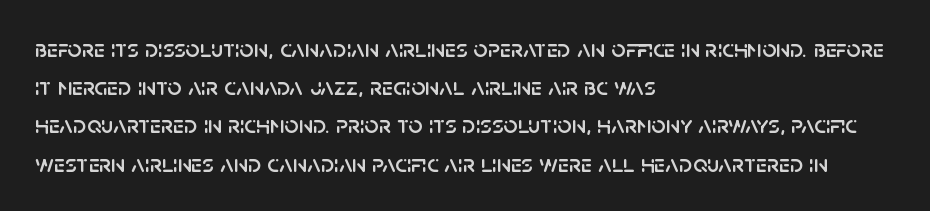
The image shows 25 px text type, upright; set left-aligned, normal line spacing (1.53x), normal letter spacing, not underlined.
